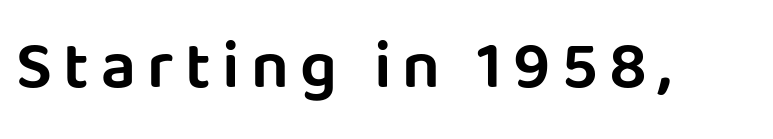
You can tell from the bare stems that sans-serif type was used. This rendering features lettering with no underline. Note the varied advance widths — an 'i' is clearly narrower than an 'm'. If you drew a line through each stem, it would be perfectly vertical.
